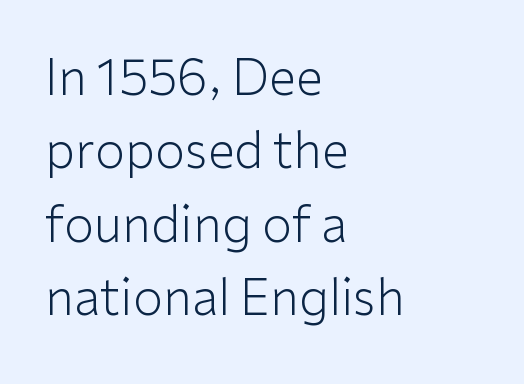
The text was rendered using a sans face with plain stroke endings. Casual observation: everything's shoved over to the left. No extra ink here — the face is not bold. Do the characters align in a grid? No, the font is proportional. The rendering keeps characters at their native spacing. A roman cut, with each character standing at attention.
